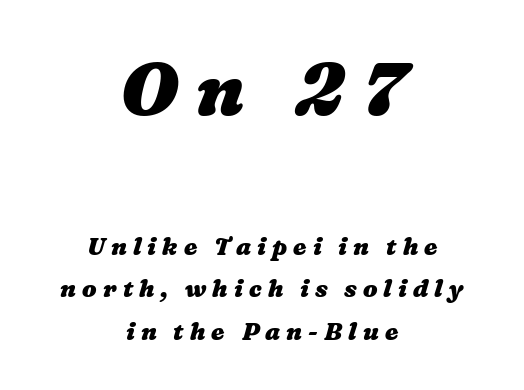
Q: Is the text bold? A: Yes.
Q: Is the text underlined? A: No.
Q: How is the paragraph aligned? A: Centered.
Q: Is the spacing between letters normal or unusually wide? A: Unusually wide.
Q: Which block of text is set in a larger size, the first (top) or the second (bottom)? A: The first (top) one.
Q: Width (condensed, normal, or wide)? A: Wide.
Q: Stroke contrast? A: Medium.
Q: x-height? A: Medium.
Q: Monospaced? A: No.
